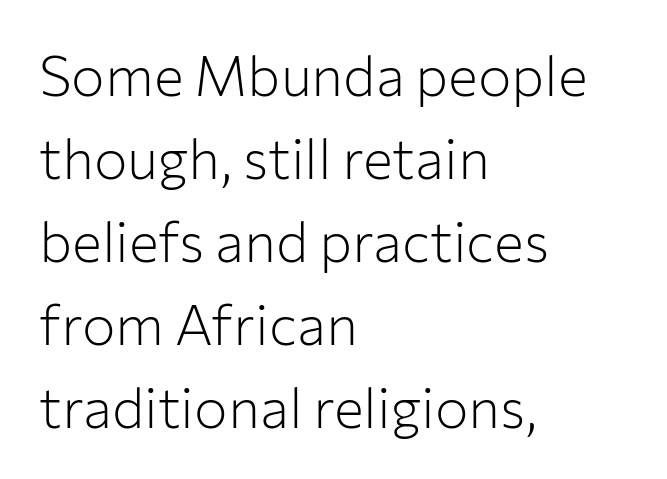
{"serif": "no", "italic": "no", "bold": "no", "weight": "light", "width": "normal", "stroke_contrast": "low", "x_height": "medium", "monospaced": "no", "underline": "no", "align": "left", "line_spacing": "normal", "line_spacing_ratio": 1.48, "letter_spacing": "normal", "letter_spacing_em": 0.0, "glyph_px": 56}
